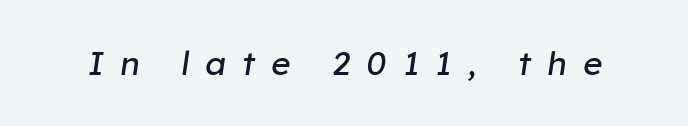
{"italic": "yes", "lean": "right", "slant_degrees": 8, "bold": "no", "weight": "regular", "width": "normal", "stroke_contrast": "low", "x_height": "medium", "monospaced": "no", "underline": "no", "letter_spacing": "wide", "letter_spacing_em": 0.49, "glyph_px": 33}
